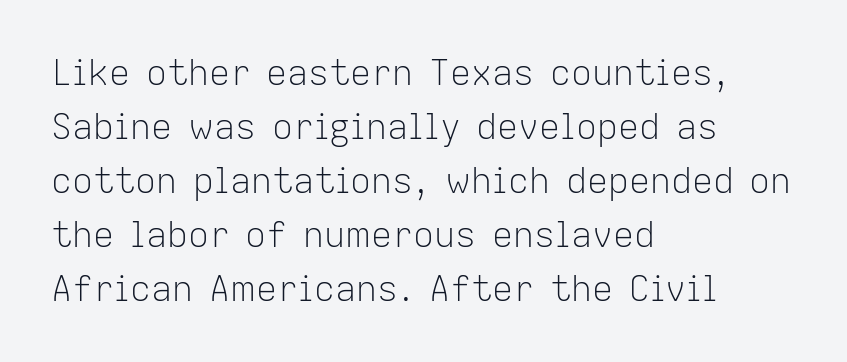
The image shows 35 px light sans-serif type, upright; set left-aligned, normal line spacing (1.54x), normal letter spacing, not underlined; low stroke contrast and a medium x-height.
